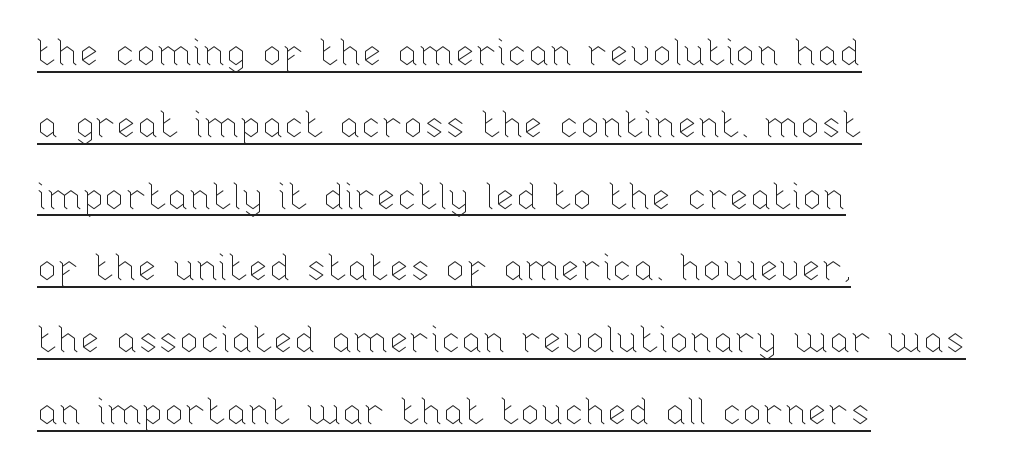
In terms of letterspacing, this is plain default setting. The typography opts for an upright posture over an oblique one. Unbolded letterforms with no extra heft. These lines are set flush left with a ragged right edge.
